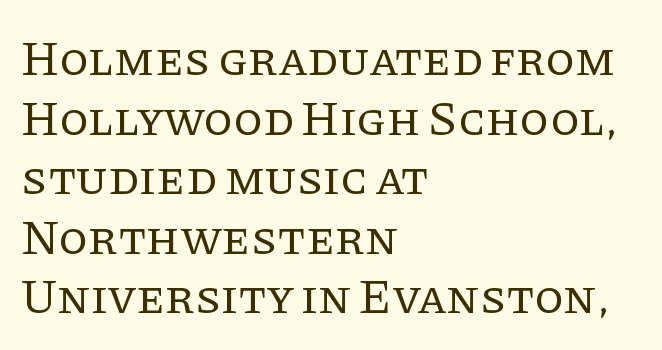
Which margin do the lines hug? The left one — the right edge is uneven. The area under the type is left untouched. The type is set solid horizontally, with unmodified tracking. These lines are composed in type with serifs. The passage shown is typed in a proportional face where columns would drift.
